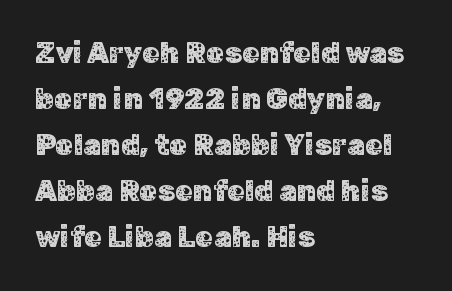
The image shows 29 px sans-serif type, upright; set left-aligned, normal line spacing (1.59x), normal letter spacing, not underlined; low stroke contrast and a medium x-height.
